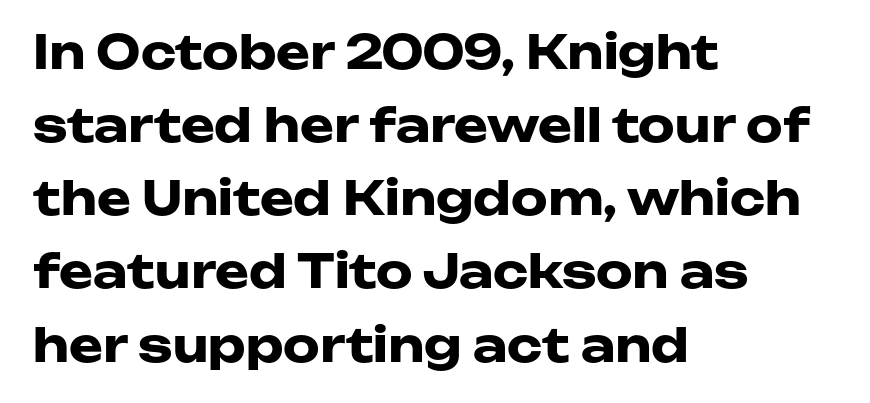
Examine the stroke ends and you'll find no serifs. Leading: standard. Compared with an ordinary text face, these strokes are far heavier — a full bold. Plain, unruled lines of type.
